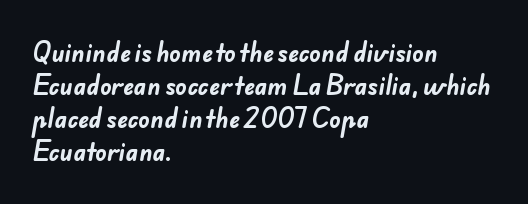
The image shows 23 px bold type; set left-aligned, normal line spacing (1.43x), normal letter spacing, not underlined.
